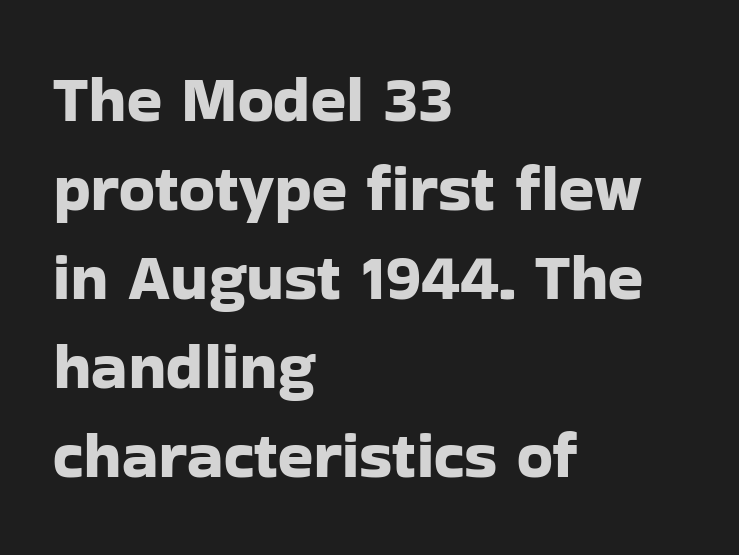
The image shows 65 px sans-serif type, upright; set left-aligned, normal line spacing (1.37x), normal letter spacing, not underlined; low stroke contrast and a medium x-height.
